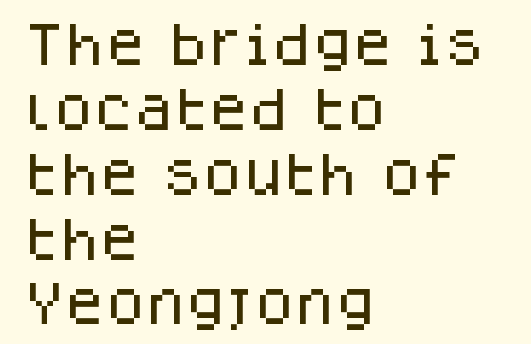
Tall strokes in this sample are plumb rather than angled. Underlining? Definitely not there. What stands out about the letter spacing? Nothing — it is the standard amount. The rendering shows plain stroke endings on the letterforms — a sans-serif design.
